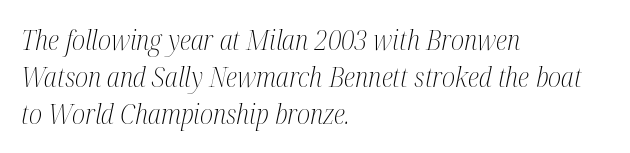
{"italic": "yes", "lean": "right", "slant_degrees": 12, "bold": "no", "underline": "no", "align": "left", "line_spacing": "normal", "line_spacing_ratio": 1.37, "letter_spacing": "normal", "letter_spacing_em": 0.0, "glyph_px": 27}
